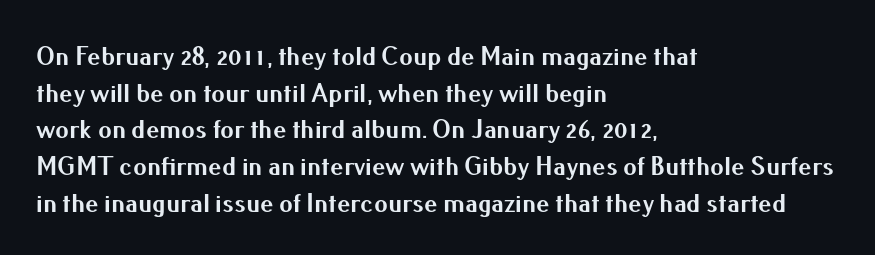
Casual observation: everything's shoved over to the left. Look at the tracking — it's just the regular setting, nothing added. The rendering uses a moderate line-height, typical for paragraphs. Decoration check: the copy has no underline. The face used here has the dense, thick strokes of a bold. The typography opts for an upright posture over an oblique one.
